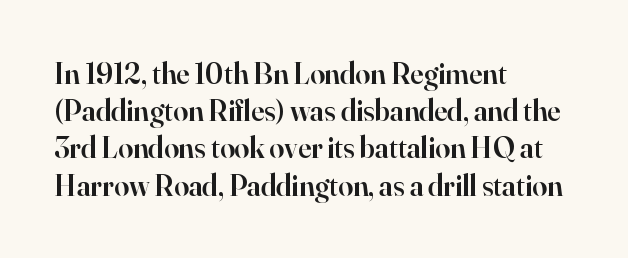
{"serif": "yes", "italic": "no", "bold": "semi", "weight": "semibold", "width": "normal", "stroke_contrast": "high", "x_height": "small", "monospaced": "no", "underline": "no", "align": "left", "line_spacing_ratio": 1.24, "letter_spacing": "normal", "letter_spacing_em": 0.0, "glyph_px": 30}
